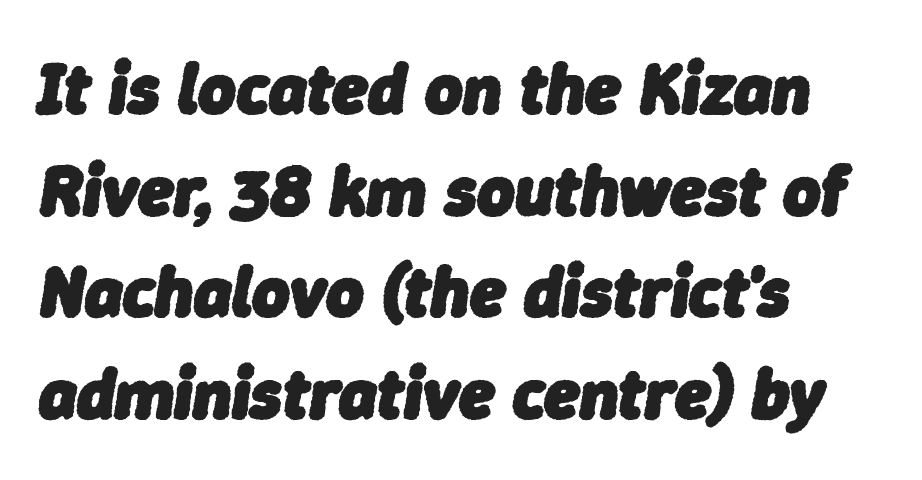
The image shows 72 px heavy type, italic (leaning right); set left-aligned, normal line spacing (1.41x), normal letter spacing, not underlined; low stroke contrast and a medium x-height.
